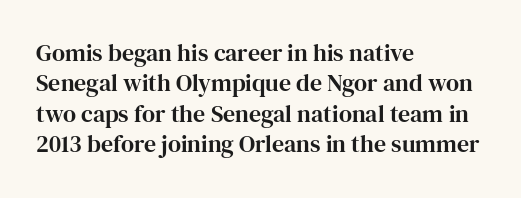
Unmarked baselines from the first word to the last. Short and long lines alike share a common starting point at left. The horizontal fit of the characters is conventional and even. Leading matches the norm, producing a regular column. In terms of posture, this sample is upright.
